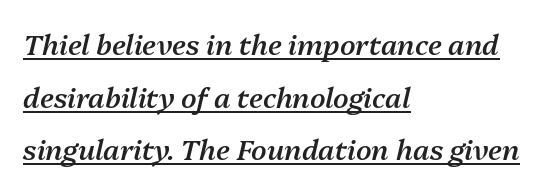
{"italic": "yes", "lean": "right", "slant_degrees": 13, "bold": "semi", "weight": "semibold", "width": "normal", "stroke_contrast": "medium", "x_height": "medium", "monospaced": "no", "underline": "yes", "align": "left", "line_spacing_ratio": 1.88, "letter_spacing": "normal", "letter_spacing_em": 0.0, "glyph_px": 28}
